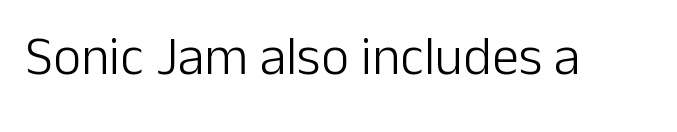
Grotesque or geometric, the face here clearly has no serifs. These lines are rendered in a variable-pitch font. Italic? Not at all — the glyphs are vertical. The cut favours lightness, reaching ordinary text weight at its darkest. In terms of letterspacing, this is plain default setting. Nobody drew a line under any word here.
